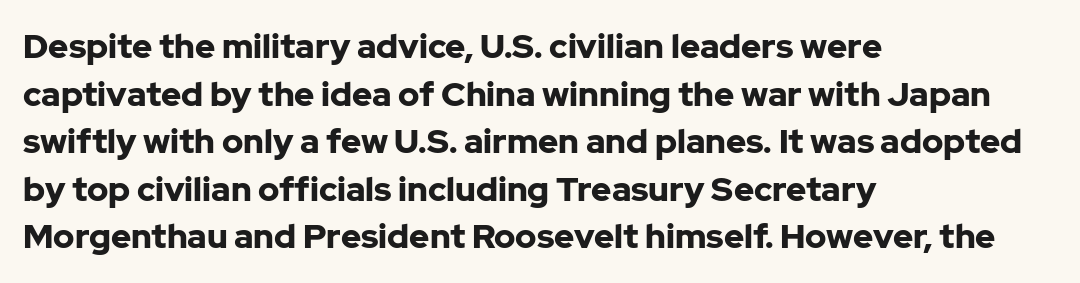
{"serif": "no", "italic": "no", "bold": "yes", "weight": "bold", "width": "normal", "stroke_contrast": "low", "x_height": "medium", "monospaced": "no", "underline": "no", "align": "left", "line_spacing": "normal", "line_spacing_ratio": 1.4, "letter_spacing": "normal", "letter_spacing_em": 0.0, "glyph_px": 34}
